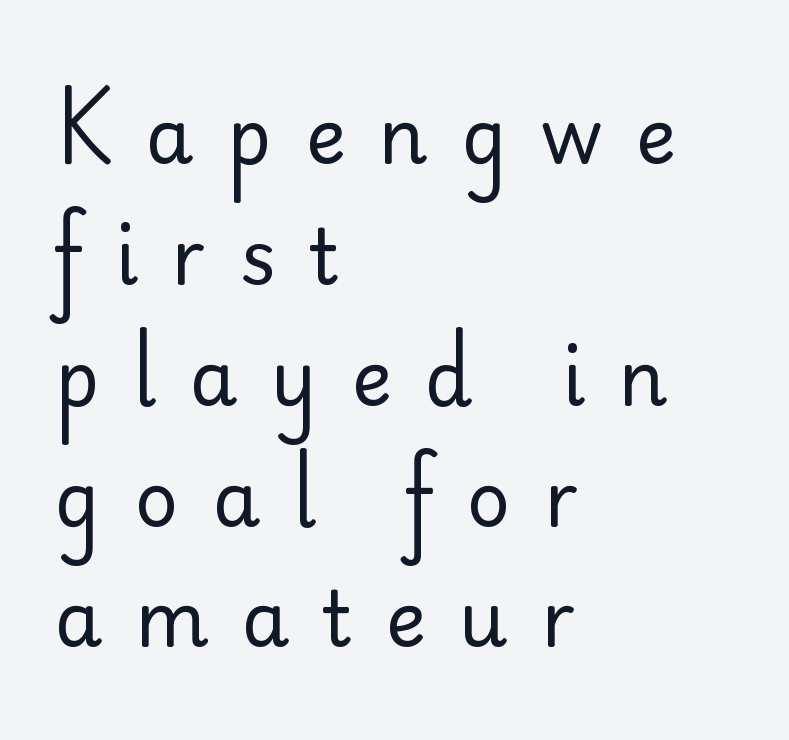
Q: Is the text bold? A: No.
Q: Is the text italic (slanted)? A: No, it is upright.
Q: Is the typeface a serif or a sans-serif typeface? A: Sans-serif.
Q: Is the text underlined? A: No.
Q: How is the paragraph aligned? A: Left-aligned.
Q: Is the spacing between letters normal or unusually wide? A: Unusually wide.
Q: Is the spacing between lines tight, normal or loose? A: Normal.
Q: Width (condensed, normal, or wide)? A: Normal.
Q: Stroke contrast? A: Low.
Q: x-height? A: Small.
Q: Monospaced? A: No.
